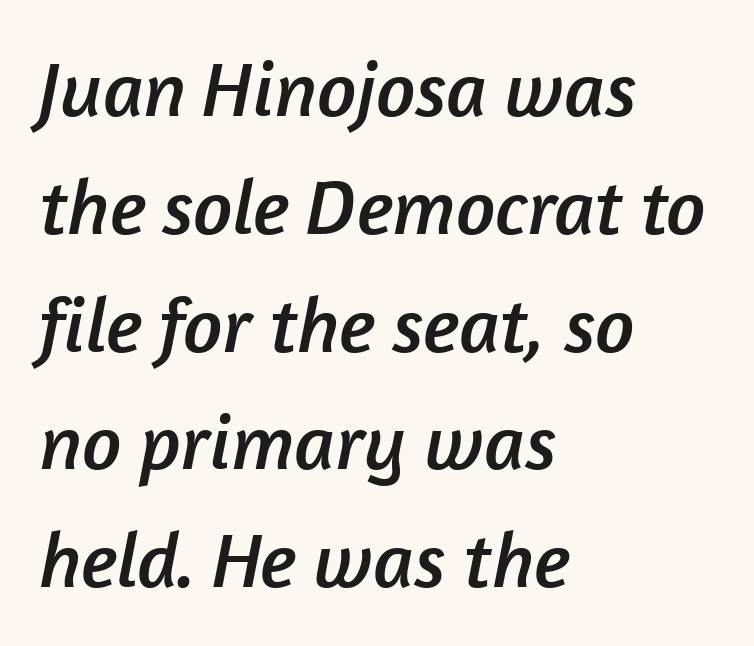
The image shows 78 px sans-serif type; set left-aligned, normal line spacing (1.51x), normal letter spacing, not underlined; low stroke contrast and a medium x-height.
